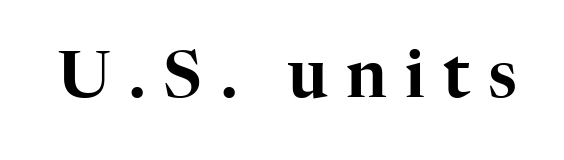
{"serif": "yes", "italic": "no", "width": "normal", "stroke_contrast": "high", "x_height": "medium", "monospaced": "no", "underline": "no", "letter_spacing": "wide", "letter_spacing_em": 0.28, "glyph_px": 65}
